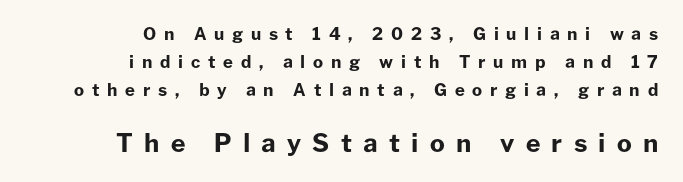
{"italic": "no", "bold": "yes", "underline": "no", "align": "right", "line_spacing": "normal", "line_spacing_ratio": 1.66, "letter_spacing": "wide", "letter_spacing_em": 0.45, "larger_block": "second", "size_ratio": 1.47, "glyph_px": 25}
